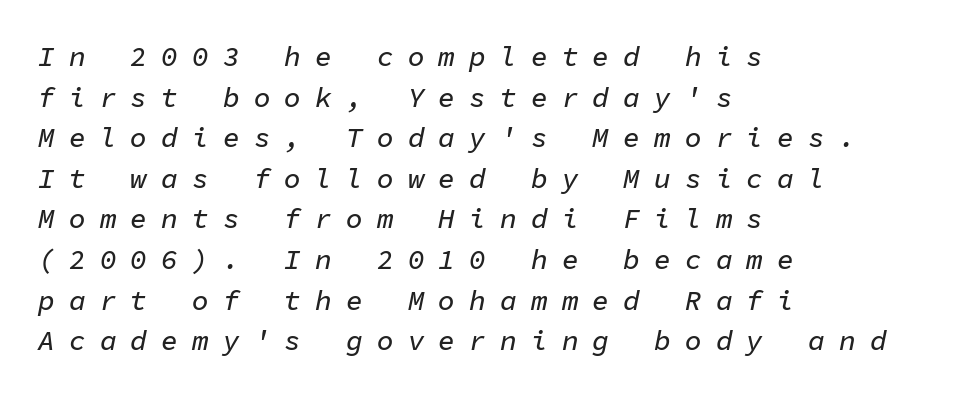
Compared with a centered layout, this one pins lines to the left instead. A normal amount of white space separates one row of letters from the next. Do the characters align in a grid? Yes, the font is monospaced. Yep, that's italic — everything's leaning.
